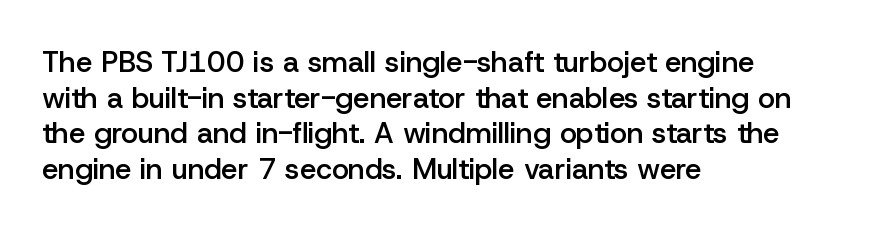
{"serif": "no", "italic": "no", "bold": "semi", "weight": "semibold", "width": "normal", "stroke_contrast": "low", "x_height": "medium", "monospaced": "no", "underline": "no", "align": "left", "line_spacing_ratio": 1.23, "letter_spacing": "normal", "letter_spacing_em": 0.0, "glyph_px": 29}
